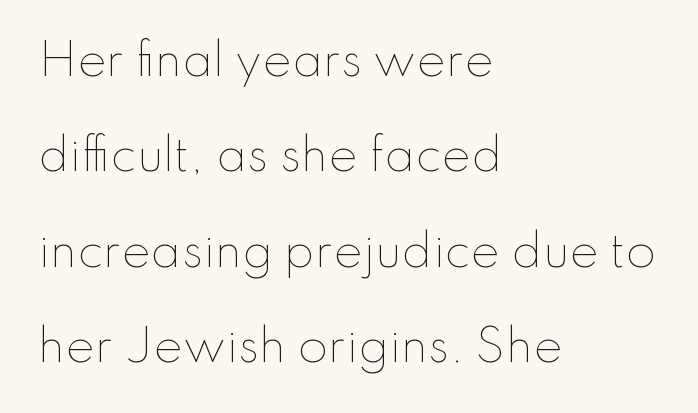
The image shows 44 px thin type, upright; set left-aligned, loose line spacing (2.17x), normal letter spacing, not underlined; low stroke contrast and a small x-height.
